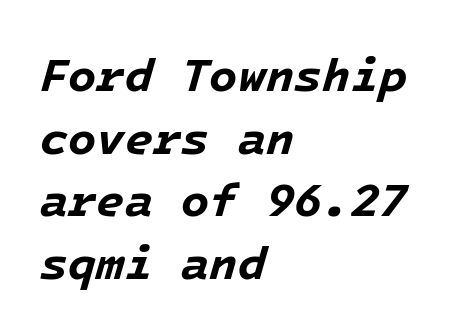
Q: Is the text bold? A: Yes.
Q: Is the text italic (slanted)? A: Yes, it leans right by about 16 degrees.
Q: Is the text underlined? A: No.
Q: How is the paragraph aligned? A: Left-aligned.
Q: Is the spacing between letters normal or unusually wide? A: Normal.
Q: Is the spacing between lines tight, normal or loose? A: Normal.
Q: Width (condensed, normal, or wide)? A: Normal.
Q: Stroke contrast? A: Low.
Q: x-height? A: Medium.
